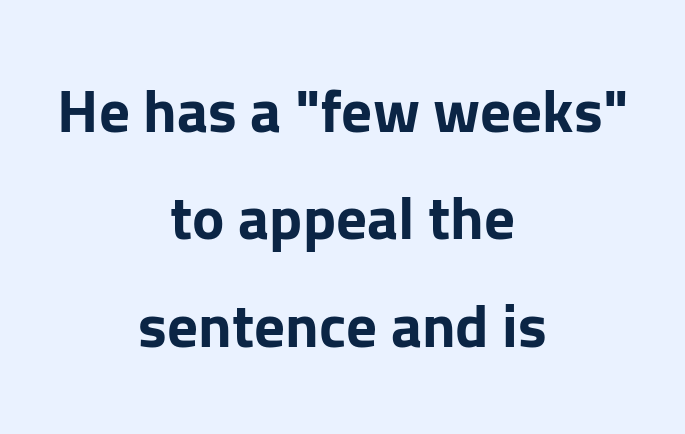
This rendering uses center alignment, leaving both contours irregular but symmetric. Clear beneath every line of the passage. Do the characters align in a grid? No, the font is proportional. Nobody touched the tracking dial on this one.
